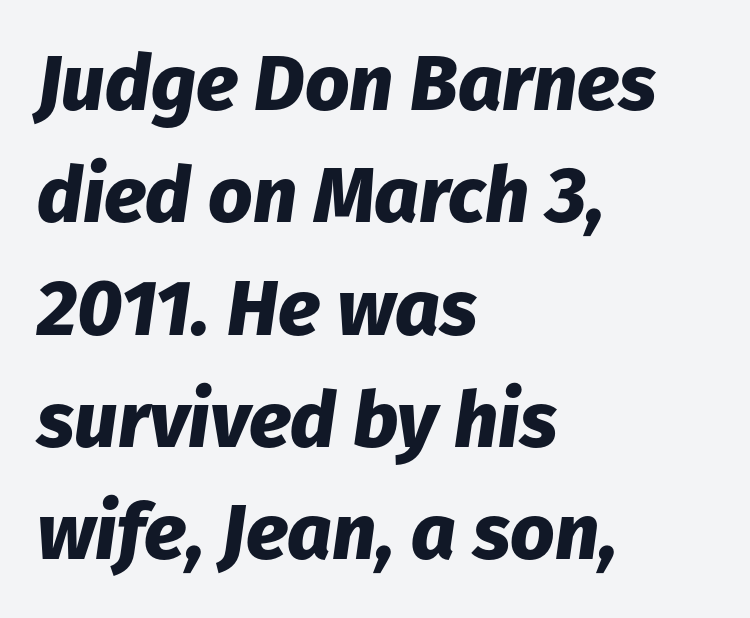
Q: Is the text bold? A: Yes.
Q: Is the text italic (slanted)? A: Yes, it leans right by about 8 degrees.
Q: Is the text underlined? A: No.
Q: How is the paragraph aligned? A: Left-aligned.
Q: Is the spacing between letters normal or unusually wide? A: Normal.
Q: Is the spacing between lines tight, normal or loose? A: Normal.
Q: Width (condensed, normal, or wide)? A: Normal.
Q: Stroke contrast? A: Low.
Q: x-height? A: Medium.
Q: Monospaced? A: No.
